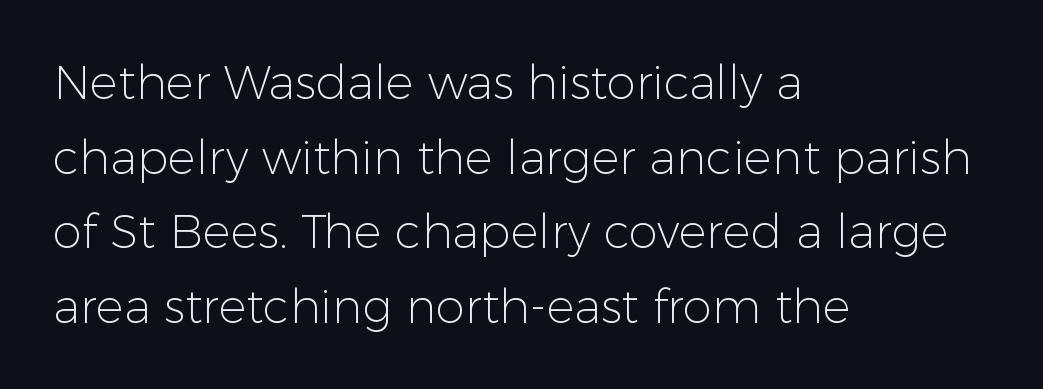
{"serif": "no", "italic": "no", "bold": "no", "weight": "light", "width": "normal", "stroke_contrast": "low", "x_height": "medium", "monospaced": "no", "underline": "no", "align": "left", "line_spacing": "normal", "line_spacing_ratio": 1.59, "letter_spacing": "normal", "letter_spacing_em": 0.0, "glyph_px": 47}
